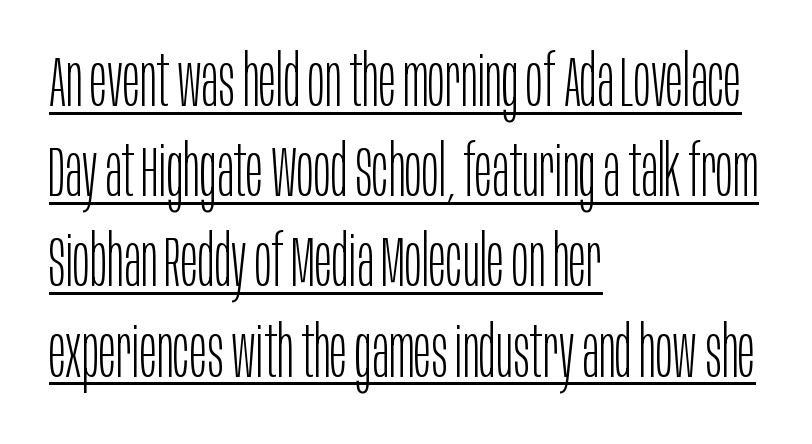
Each word holds together tightly as a unit, with standard inter-letter gaps. Look at the bottom of the vertical strokes: they stop flat, with no serifs. Every row of glyphs begins at an identical x-position on the left. The rendering uses natural spacing where letterforms have individual widths.
